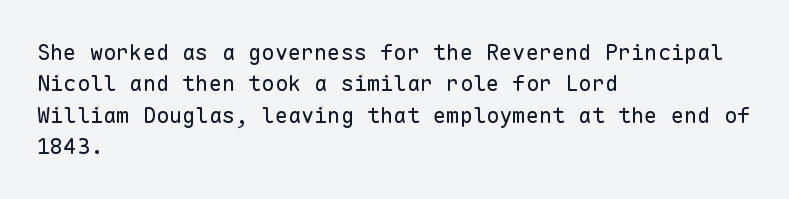
{"italic": "no", "bold": "no", "underline": "no", "align": "left", "line_spacing": "normal", "line_spacing_ratio": 1.43, "letter_spacing": "normal", "letter_spacing_em": 0.0, "glyph_px": 22}
